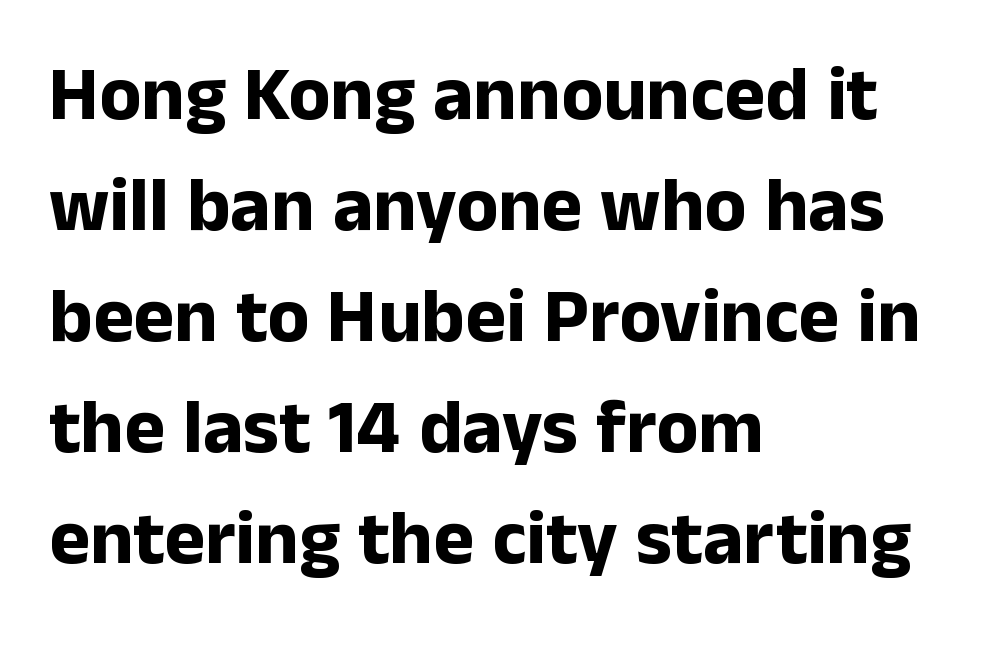
{"serif": "no", "italic": "no", "bold": "yes", "weight": "bold", "width": "normal", "stroke_contrast": "low", "x_height": "medium", "monospaced": "no", "underline": "no", "align": "left", "line_spacing": "normal", "line_spacing_ratio": 1.44, "letter_spacing": "normal", "letter_spacing_em": 0.0, "glyph_px": 77}
